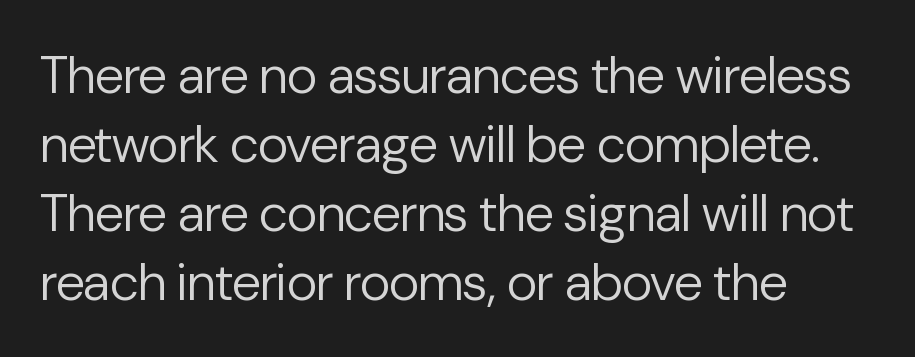
The image shows 53 px regular-weight sans-serif type, upright; set left-aligned, normal line spacing (1.3x), normal letter spacing, not underlined; low stroke contrast and a medium x-height.
